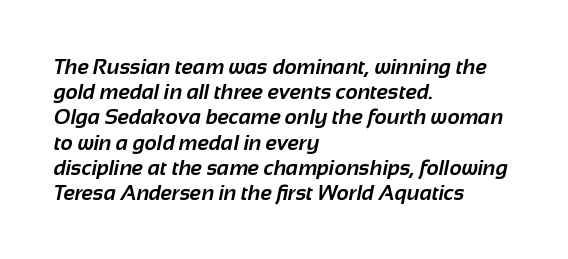
A clean baseline with only descenders dipping below it. Plenty of ink on the page — the face is bold. The lines in this sample share a left origin and differ only in where they stop. Default kerning and tracking; the words read as compact shapes.
